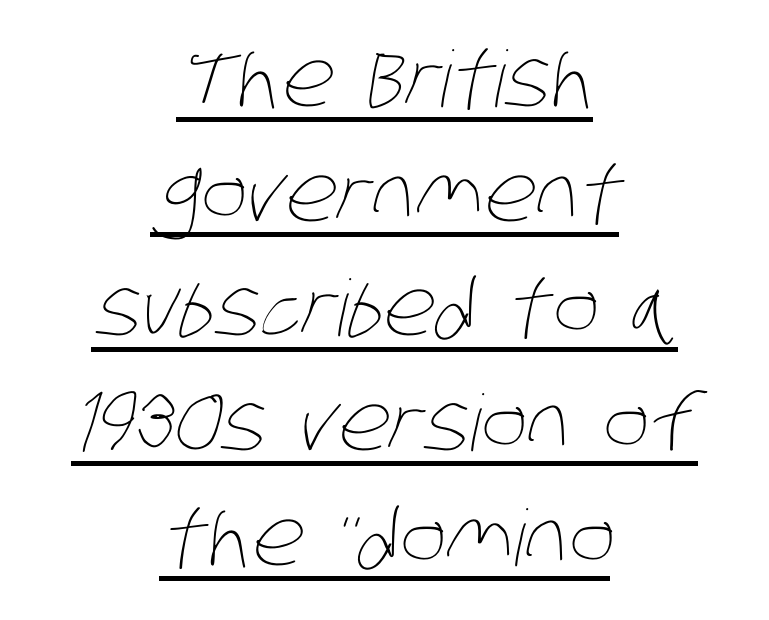
The image shows 78 px thin, condensed type; set centered, normal line spacing (1.47x), normal letter spacing, underlined; low stroke contrast and a large x-height.
